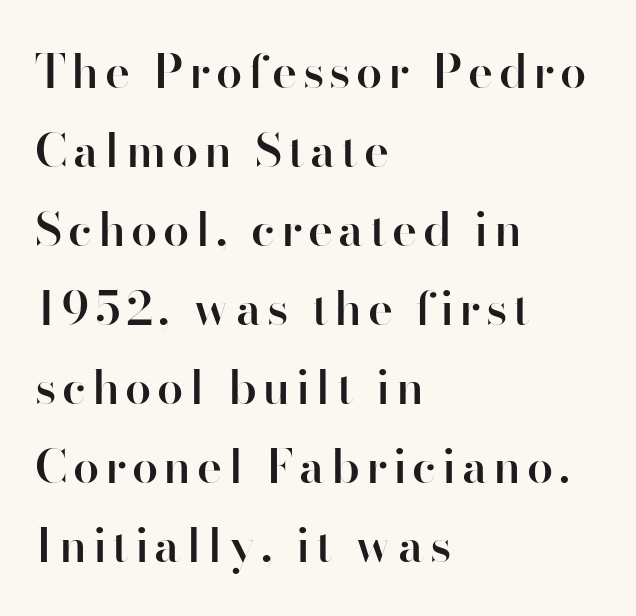
The image shows 47 px semibold sans-serif type, upright; set left-aligned, normal line spacing (1.68x), not underlined; high stroke contrast and a small x-height.
